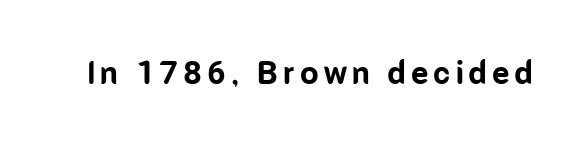
{"serif": "no", "italic": "no", "bold": "yes", "weight": "bold", "width": "condensed", "stroke_contrast": "low", "x_height": "medium", "monospaced": "no", "underline": "no", "glyph_px": 33}
